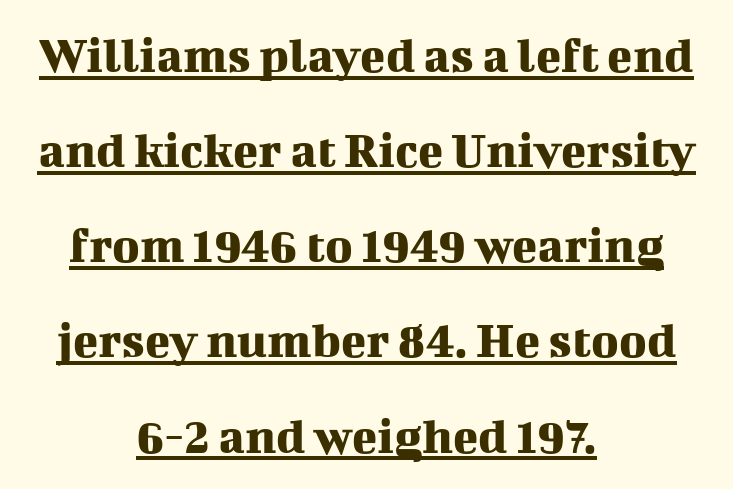
The image shows 52 px serif type, upright; set centered, line spacing 1.83x, normal letter spacing, underlined; medium stroke contrast and a medium x-height.
